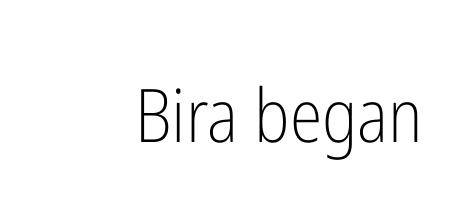
Each word holds together tightly as a unit, with standard inter-letter gaps. The weight would be labelled regular, book, light, or lighter still. Here the designer chose a conventional face with non-uniform glyph widths. This sample uses a sans-serif face. Only glyphs here, with clear space below each row. Ordinary non-slanted type is in use.
